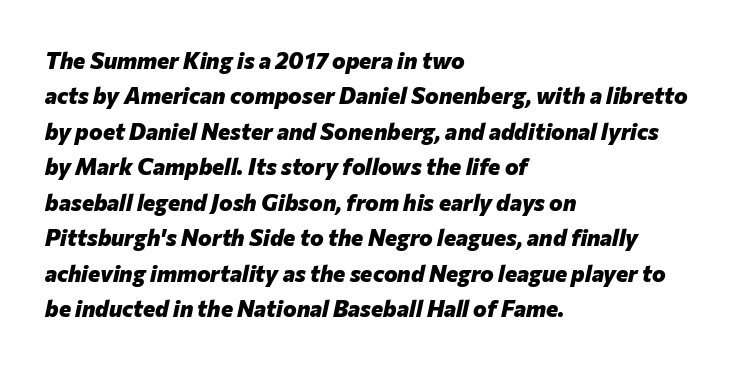
Typeset ragged right — the left edge is the straight one. Letter spacing: default. A clean baseline with only descenders dipping below it. Pretty heavy lettering here — definitely bold.
